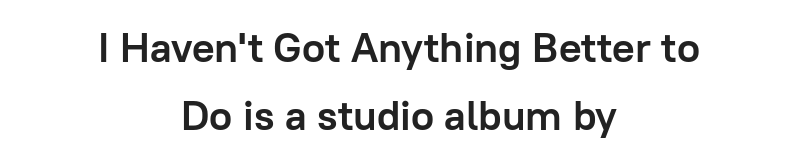
Note the varied advance widths — an 'i' is clearly narrower than an 'm'. A bare baseline throughout the passage. Does the lettering tilt? It doesn't — this is upright. A typesetter would call this zero additional tracking. Compared with typical paragraphs, the rows here are spaced about the same. Weight check: bold — yes, fully.
